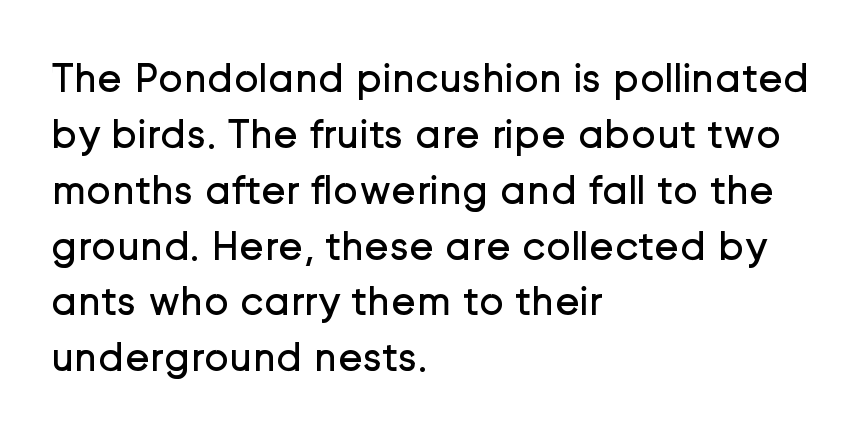
The image shows 42 px regular-weight sans-serif type, upright; set left-aligned, normal line spacing (1.33x), normal letter spacing, not underlined; low stroke contrast and a medium x-height.
